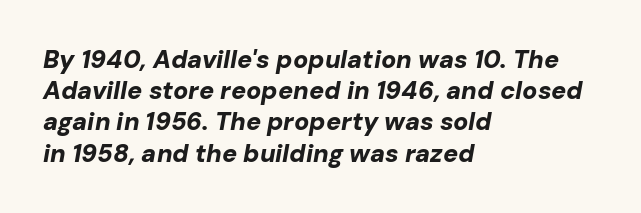
These lines carry a lot of weight — the face is fully bold. An italicized treatment has been applied to the whole sample. Characters follow at the spacing the type designer built in. The glyphs are unaccompanied by any horizontal stroke below them. Which margin do the lines hug? The left one — the right edge is uneven.
